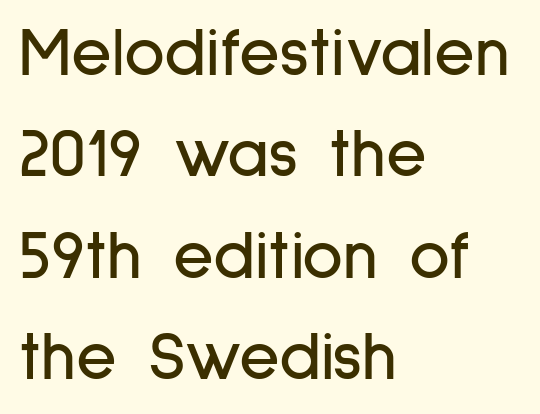
Tracking value appears to be zero — textbook default spacing. Vertical strokes here are truly vertical. The zone under the glyphs is completely vacant. Honestly, the row spacing looks completely unremarkable. Do the characters align in a grid? No, the font is proportional. This sample uses a sans-serif face.
